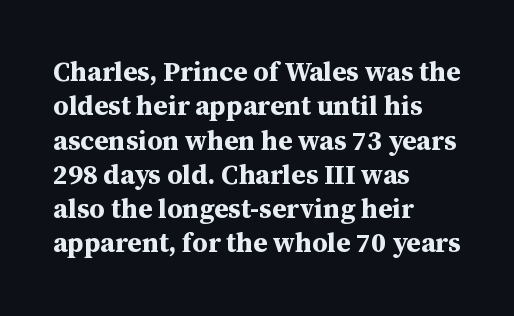
A typesetter would mark this as roman, not italic. Does the copy run flush right? No — it runs flush left. These words are printed bold, with thick strokes throughout. Successive baselines arrive at the customary interval. Caption: standard tracking, unaltered.
